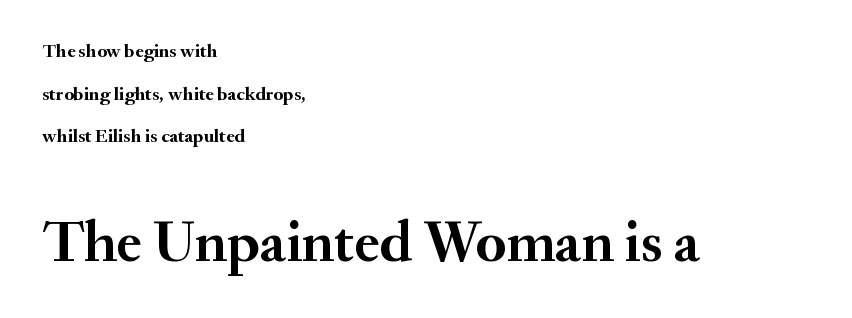
The image shows 58 px semibold serif type, upright; set left-aligned, loose line spacing (2.25x), normal letter spacing, not underlined; the second (bottom) block is 3.05x larger; medium stroke contrast and a small x-height.
